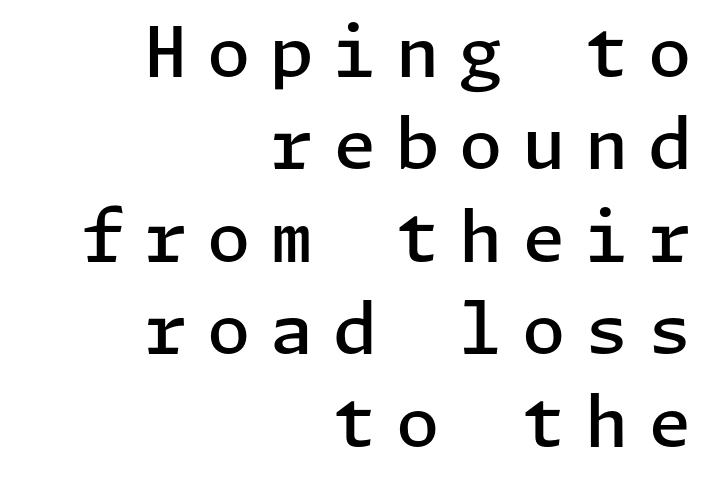
{"serif": "no", "italic": "no", "bold": "semi", "weight": "semibold", "width": "normal", "stroke_contrast": "low", "x_height": "medium", "underline": "no", "align": "right", "line_spacing": "normal", "line_spacing_ratio": 1.32, "letter_spacing": "wide", "letter_spacing_em": 0.28, "glyph_px": 70}
